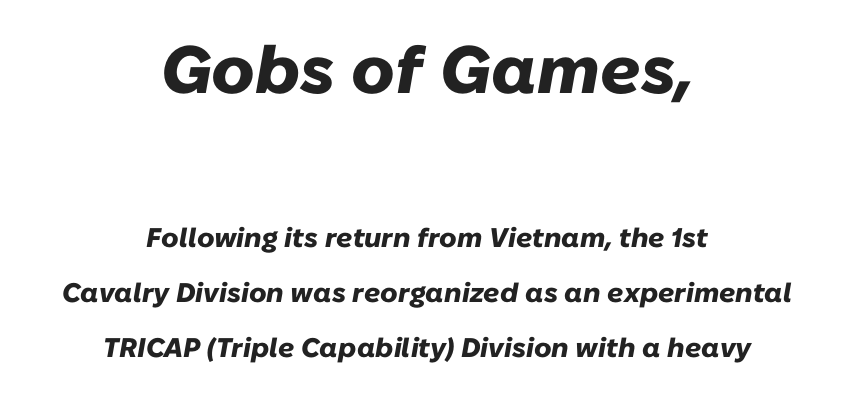
{"italic": "yes", "lean": "right", "slant_degrees": 10, "bold": "yes", "weight": "heavy", "width": "normal", "stroke_contrast": "low", "x_height": "medium", "monospaced": "no", "underline": "no", "align": "center", "line_spacing": "loose", "line_spacing_ratio": 2.04, "letter_spacing": "normal", "letter_spacing_em": 0.0, "larger_block": "first", "size_ratio": 2.48, "glyph_px": 67}
